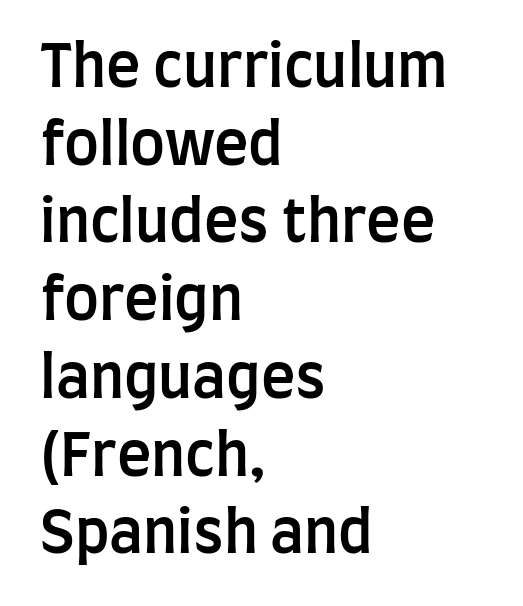
The image shows 58 px semibold, condensed sans-serif type, upright; set left-aligned, normal line spacing (1.34x), normal letter spacing, not underlined; low stroke contrast and a large x-height.
